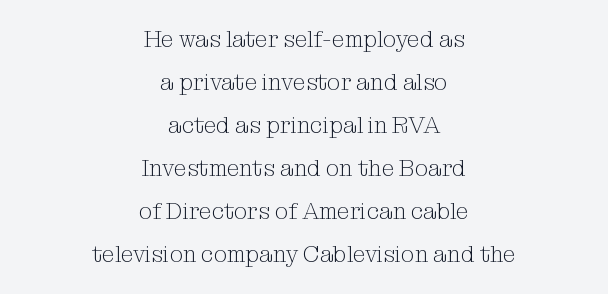
Q: Is the text bold? A: No.
Q: Is the text italic (slanted)? A: No, it is upright.
Q: Is the text underlined? A: No.
Q: How is the paragraph aligned? A: Centered.
Q: Is the spacing between letters normal or unusually wide? A: Normal.
